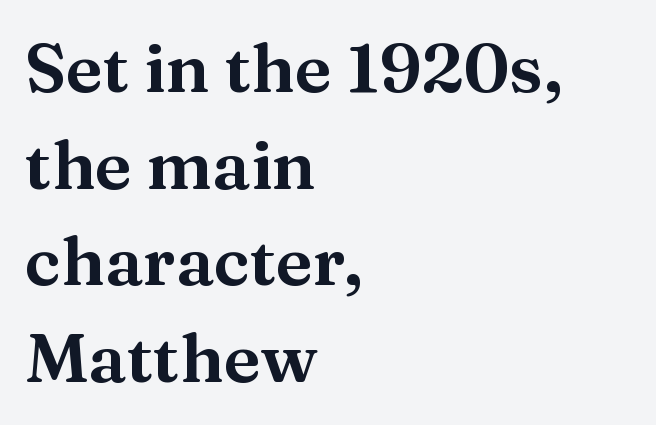
{"serif": "yes", "italic": "no", "width": "wide", "stroke_contrast": "medium", "x_height": "medium", "monospaced": "no", "underline": "no", "align": "left", "line_spacing": "normal", "line_spacing_ratio": 1.42, "letter_spacing": "normal", "letter_spacing_em": 0.0, "glyph_px": 68}
